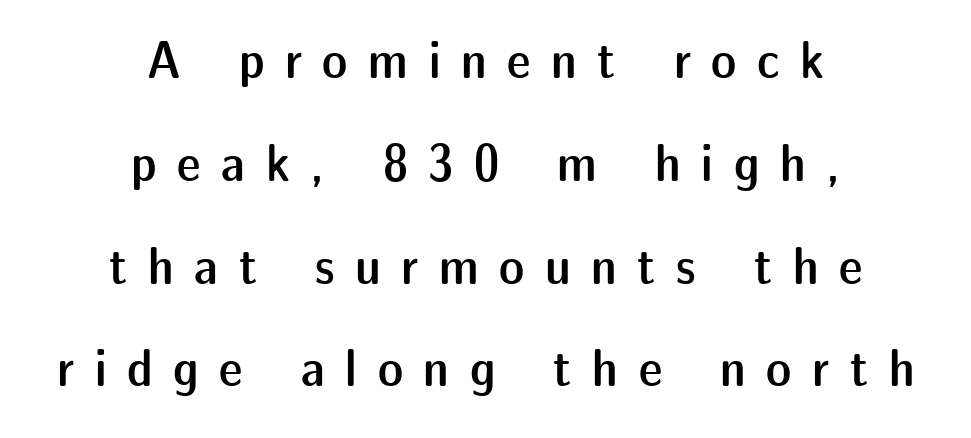
Honestly, the letter spacing is so wide it's the main thing you notice. The strokes are fattened partway — semibold, not bold. A typesetter would label this face a sans. Unmarked baselines from the first word to the last. Successive baselines arrive slowly, with a big drop between each. Here the designer chose a conventional face with non-uniform glyph widths.
